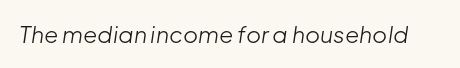
The image shows 23 px text type, italic (leaning right); set normal letter spacing, not underlined.
